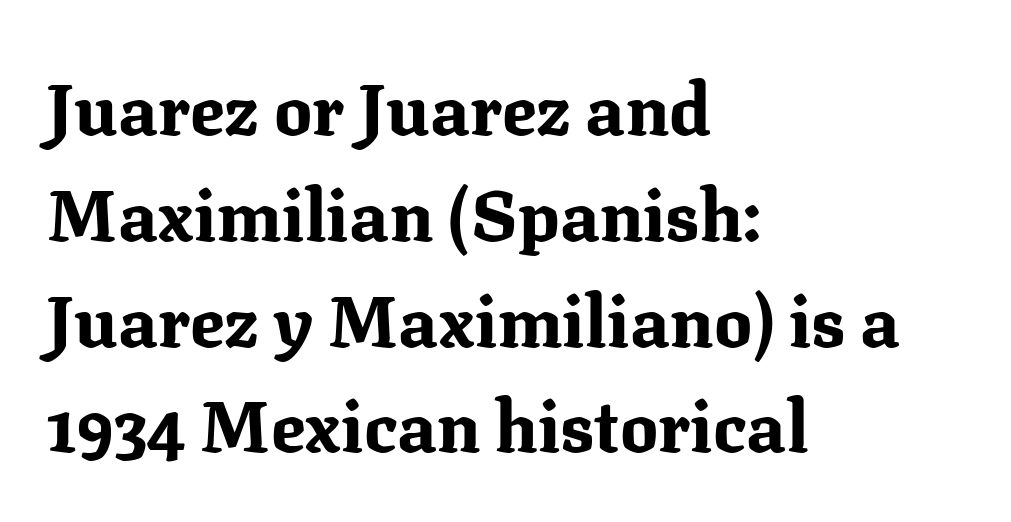
The image shows 71 px bold serif type, upright; set left-aligned, normal line spacing (1.49x), normal letter spacing, not underlined; medium stroke contrast and a medium x-height.
